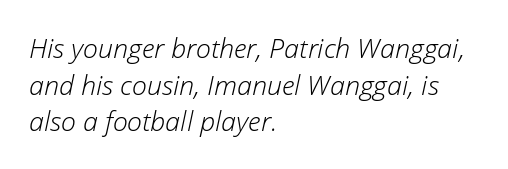
The image shows 27 px text type, italic (leaning right); set left-aligned, normal line spacing (1.36x), normal letter spacing, not underlined.
